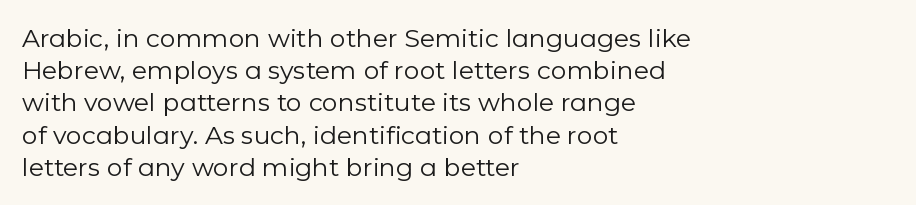
The image shows 25 px text type, upright; set left-aligned, normal line spacing (1.29x), normal letter spacing, not underlined.
